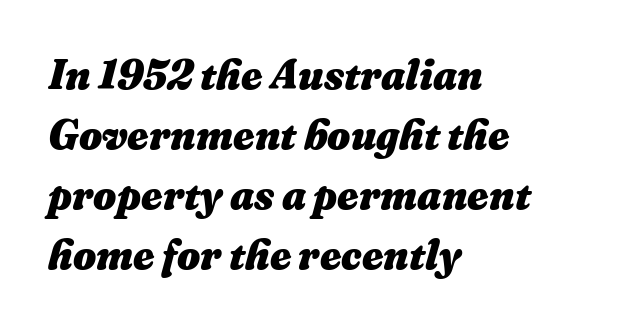
The image shows 41 px heavy type, italic (leaning right); set left-aligned, normal line spacing (1.46x), normal letter spacing, not underlined; medium stroke contrast and a medium x-height.
